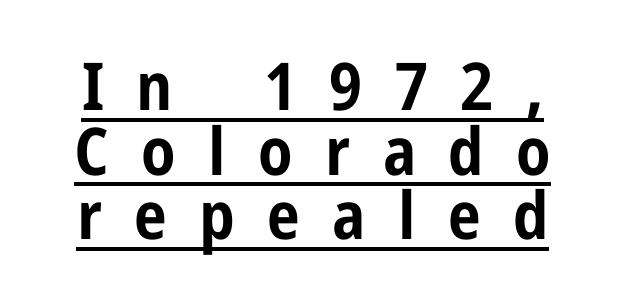
The image shows 66 px bold, condensed sans-serif type, upright; set tight line spacing (0.98x), unusually wide letter spacing (+0.49 em), underlined; low stroke contrast and a medium x-height.
